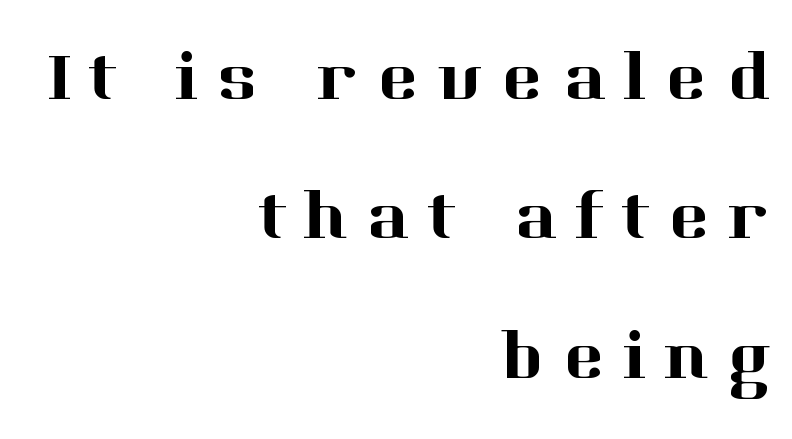
These lines stack with their right ends in a neat column. Each row of text sits above clean, open space. I'd call this a serif setting — the letters wear small feet. Ascenders rise straight up at ninety degrees. Students, note that the glyphs here are deliberately spaced far apart.
